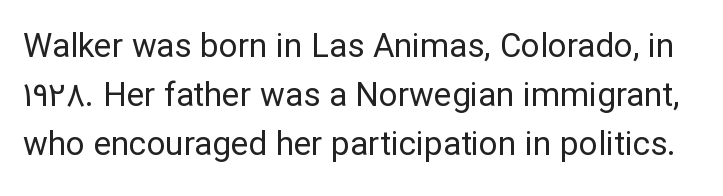
The image shows 33 px regular-weight sans-serif type, upright; set normal line spacing (1.48x), normal letter spacing, not underlined; low stroke contrast and a medium x-height.
